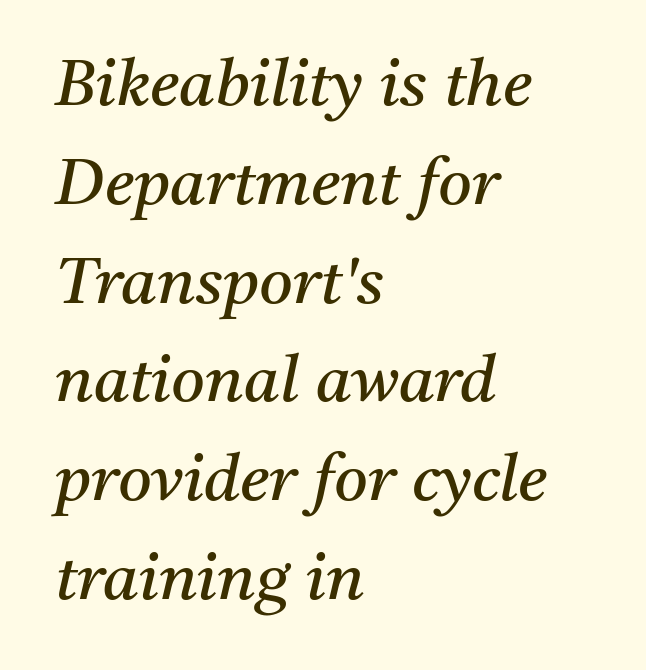
A classic flush-left, rag-right setting is used for this passage. Stroke mass is kept to a normal reading level or below. I'd call this a serif setting — the letters wear small feet. Looks like regular typesetting: each glyph gets only the width it needs. Would a proofreader flag this as italicized? Yes.
